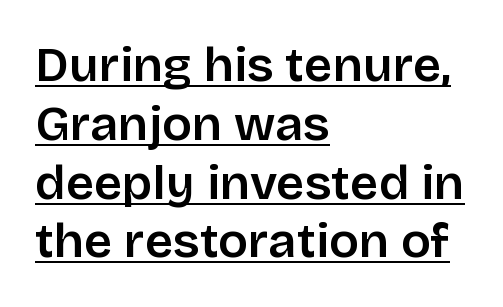
Nothing unusual about the tracking: characters are spaced as the font intends. Varying glyph widths throughout — classic text-font behaviour. The type family on display is of the sans-serif kind. Emphasis is given by a line drawn under the lettering. Do the letters lean? They stand straight.
